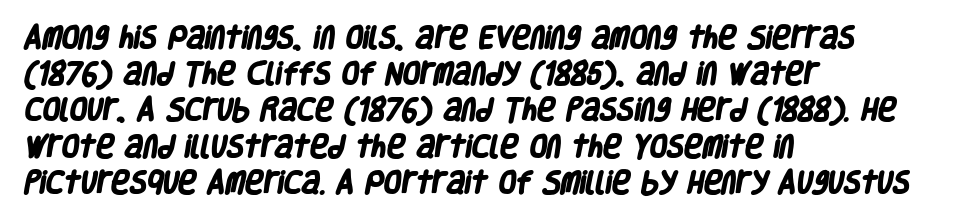
Q: Is the text bold? A: Yes.
Q: Is the text underlined? A: No.
Q: How is the paragraph aligned? A: Left-aligned.
Q: Is the spacing between letters normal or unusually wide? A: Normal.
Q: Is the spacing between lines tight, normal or loose? A: Normal.
